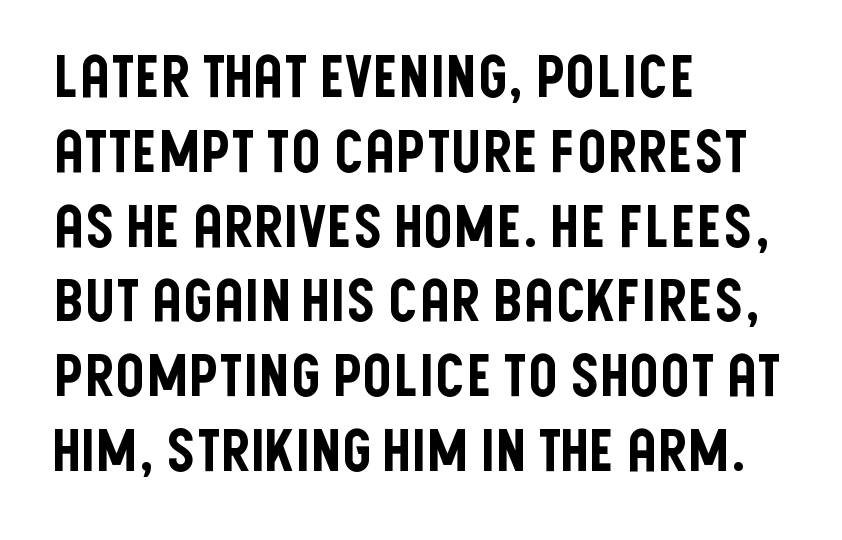
The image shows 58 px condensed sans-serif type, upright; set left-aligned, normal line spacing (1.29x), normal letter spacing, not underlined; low stroke contrast and a large x-height.
